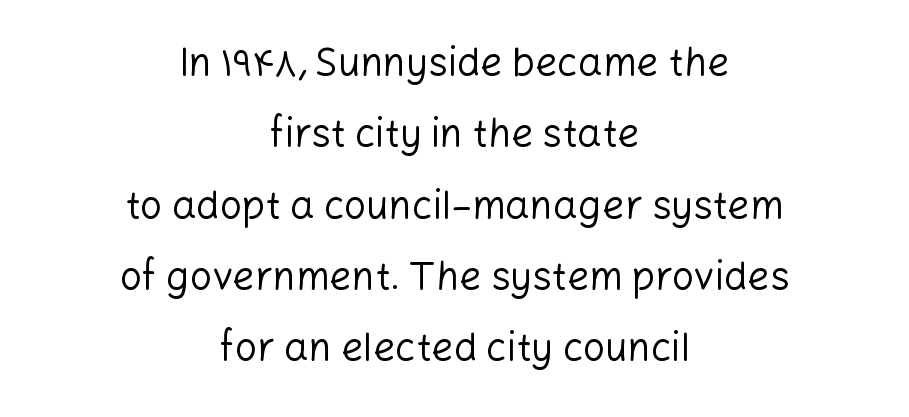
{"serif": "no", "italic": "no", "bold": "no", "weight": "regular", "width": "normal", "stroke_contrast": "low", "x_height": "medium", "monospaced": "no", "underline": "no", "align": "center", "line_spacing_ratio": 1.83, "letter_spacing": "normal", "letter_spacing_em": 0.0, "glyph_px": 39}
